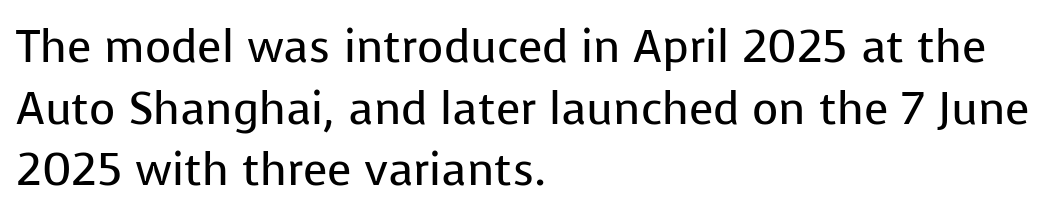
The letters carry no serifs — their stems end cleanly without finishing strokes. Here the designer chose a conventional face with non-uniform glyph widths. This sample is left-justified, so line endings fall wherever the words run out. Short note: letters normally spaced. Leading: standard. This is roman type, the default non-slanted kind.
